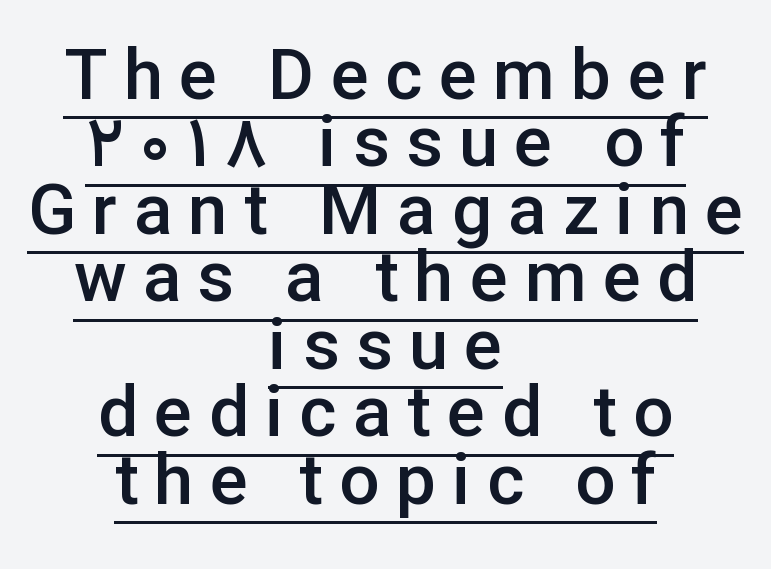
{"serif": "no", "italic": "no", "bold": "semi", "weight": "semibold", "width": "normal", "stroke_contrast": "low", "x_height": "medium", "monospaced": "no", "underline": "yes", "align": "center", "line_spacing": "tight", "line_spacing_ratio": 0.95, "letter_spacing": "wide", "letter_spacing_em": 0.23, "glyph_px": 71}
